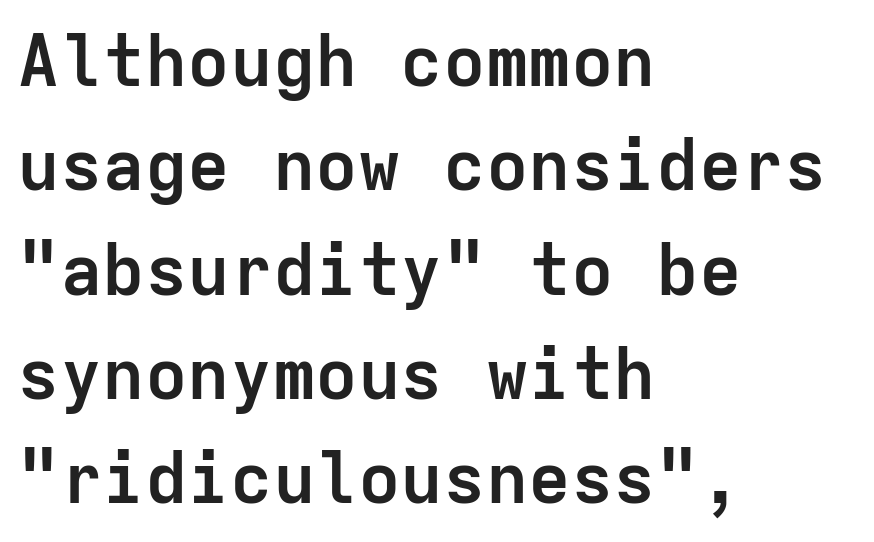
The image shows 71 px semibold sans-serif type, upright, monospaced; set left-aligned, normal line spacing (1.47x), normal letter spacing, not underlined; low stroke contrast and a medium x-height.
